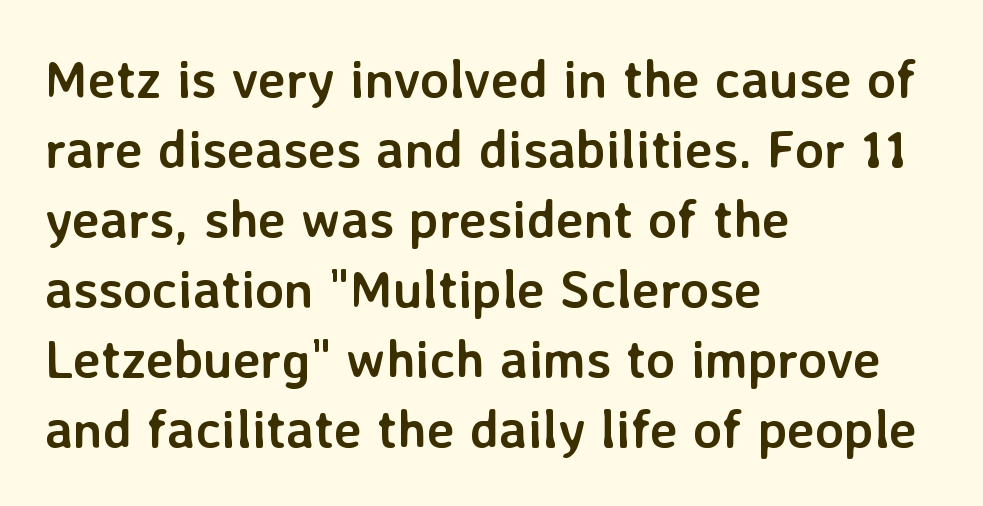
The image shows 53 px semibold sans-serif type, upright; set left-aligned, normal line spacing (1.32x), normal letter spacing, not underlined; low stroke contrast and a medium x-height.
